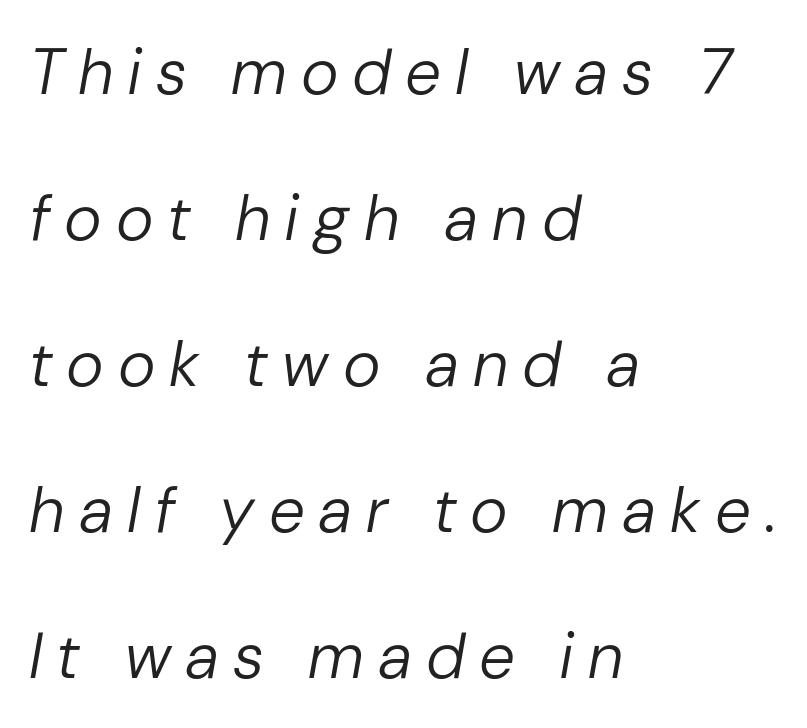
The image shows 64 px regular-weight type, italic (leaning right); set left-aligned, loose line spacing (2.28x), unusually wide letter spacing (+0.25 em), not underlined; low stroke contrast and a medium x-height.
